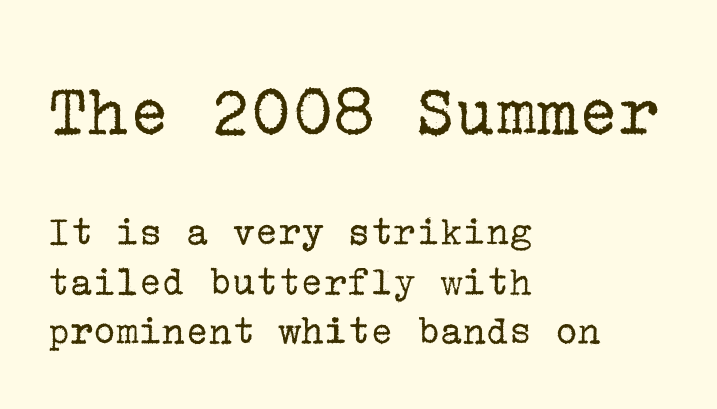
The face used here appears at its bigger size in the upper chunk. One glance says dense: line gaps are narrower than usual. The glyphs in this specimen are seriffed. Compared with typical body copy, the letter spacing here is the same. The font sits on the lighter half of the weight spectrum, regular included. Do the letters lean? They stand straight.
